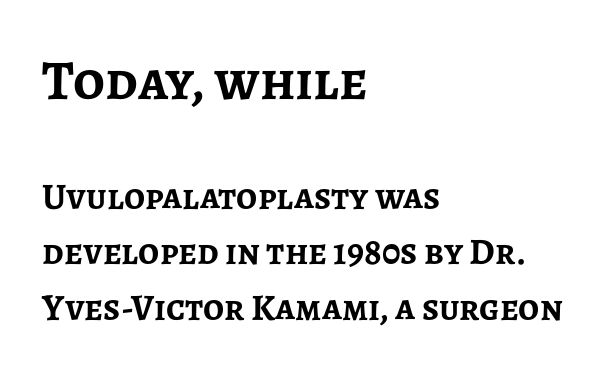
{"serif": "no", "italic": "no", "bold": "yes", "weight": "semibold", "width": "normal", "stroke_contrast": "low", "x_height": "medium", "monospaced": "no", "underline": "no", "align": "left", "line_spacing": "normal", "line_spacing_ratio": 1.5, "letter_spacing": "normal", "letter_spacing_em": 0.0, "larger_block": "first", "size_ratio": 1.51, "glyph_px": 56}
